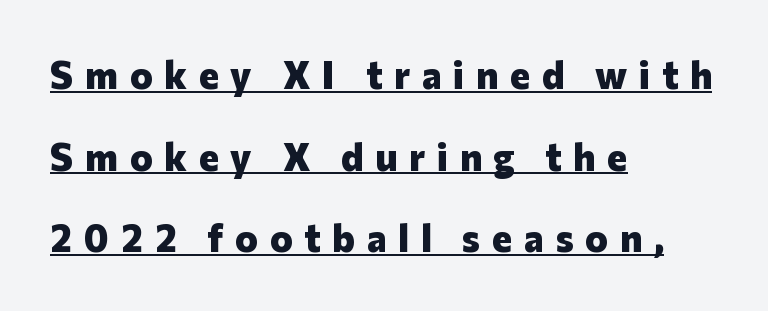
The image shows 38 px heavy sans-serif type, upright; set left-aligned, loose line spacing (2.15x), unusually wide letter spacing (+0.31 em), underlined; low stroke contrast and a medium x-height.
